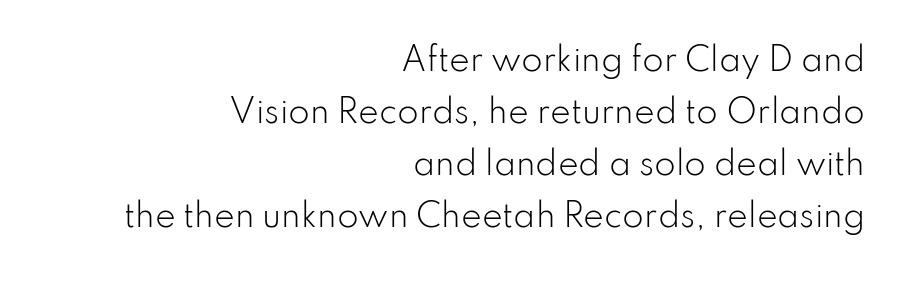
{"serif": "no", "italic": "no", "bold": "no", "weight": "light", "width": "normal", "stroke_contrast": "low", "x_height": "small", "monospaced": "no", "underline": "no", "align": "right", "line_spacing": "normal", "line_spacing_ratio": 1.68, "letter_spacing": "normal", "letter_spacing_em": 0.0, "glyph_px": 31}
